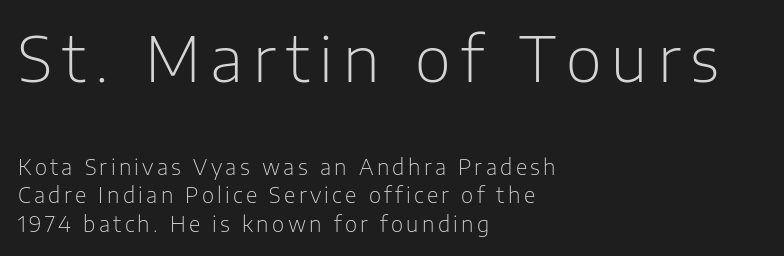
Q: Is the text bold? A: No.
Q: Is the text italic (slanted)? A: No, it is upright.
Q: Is the typeface a serif or a sans-serif typeface? A: Sans-serif.
Q: Is the text underlined? A: No.
Q: How is the paragraph aligned? A: Left-aligned.
Q: Is the spacing between lines tight, normal or loose? A: Normal.
Q: Which block of text is set in a larger size, the first (top) or the second (bottom)? A: The first (top) one.
Q: Width (condensed, normal, or wide)? A: Normal.
Q: Stroke contrast? A: Low.
Q: x-height? A: Medium.
Q: Monospaced? A: No.
